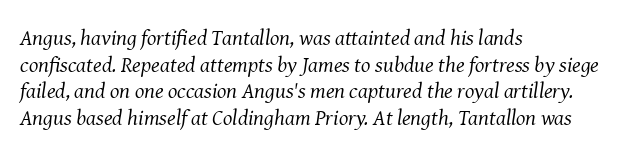
Q: Is the text bold? A: No.
Q: Is the text italic (slanted)? A: Yes, it leans right by about 8 degrees.
Q: Is the text underlined? A: No.
Q: How is the paragraph aligned? A: Left-aligned.
Q: Is the spacing between letters normal or unusually wide? A: Normal.
